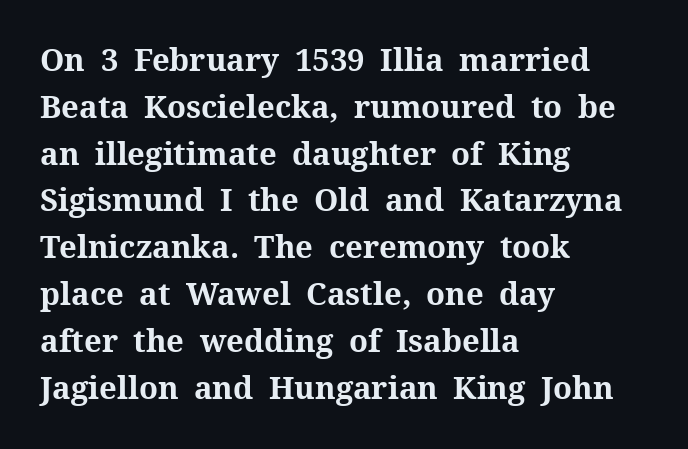
Q: Is the text bold? A: Yes.
Q: Is the text italic (slanted)? A: No, it is upright.
Q: Is the typeface a serif or a sans-serif typeface? A: Serif.
Q: Is the text underlined? A: No.
Q: How is the paragraph aligned? A: Left-aligned.
Q: Is the spacing between letters normal or unusually wide? A: Normal.
Q: Is the spacing between lines tight, normal or loose? A: Normal.
Q: Width (condensed, normal, or wide)? A: Normal.
Q: Stroke contrast? A: Medium.
Q: x-height? A: Medium.
Q: Monospaced? A: No.
